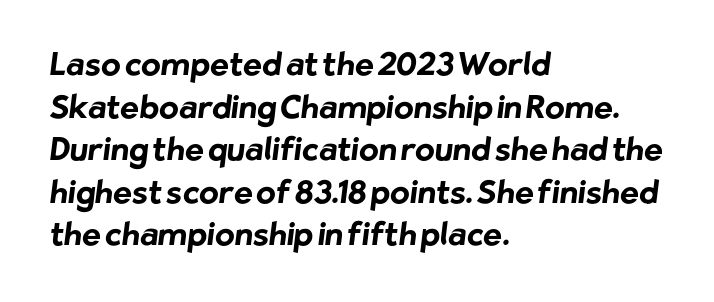
The image shows 32 px bold sans-serif type; set left-aligned, normal line spacing (1.33x), normal letter spacing, not underlined; low stroke contrast and a medium x-height.
